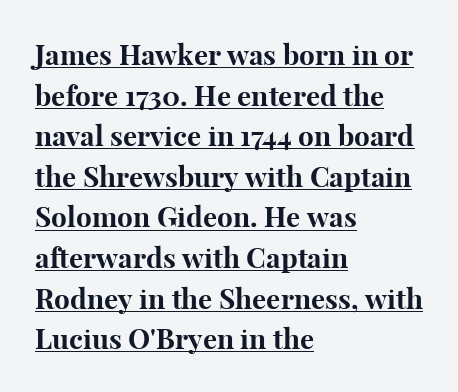
Q: Is the text bold? A: Yes.
Q: Is the text italic (slanted)? A: No, it is upright.
Q: Is the typeface a serif or a sans-serif typeface? A: Serif.
Q: Is the text underlined? A: Yes.
Q: How is the paragraph aligned? A: Left-aligned.
Q: Is the spacing between letters normal or unusually wide? A: Normal.
Q: Is the spacing between lines tight, normal or loose? A: Normal.
Q: Width (condensed, normal, or wide)? A: Normal.
Q: Stroke contrast? A: High.
Q: x-height? A: Medium.
Q: Monospaced? A: No.
